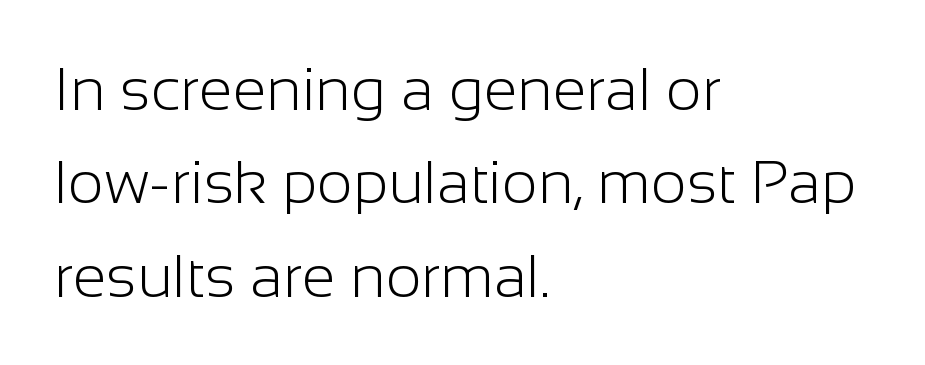
Q: Is the text bold? A: No.
Q: Is the text italic (slanted)? A: No, it is upright.
Q: Is the typeface a serif or a sans-serif typeface? A: Sans-serif.
Q: Is the text underlined? A: No.
Q: How is the paragraph aligned? A: Left-aligned.
Q: Is the spacing between letters normal or unusually wide? A: Normal.
Q: Is the spacing between lines tight, normal or loose? A: Normal.
Q: Width (condensed, normal, or wide)? A: Normal.
Q: Stroke contrast? A: Low.
Q: x-height? A: Medium.
Q: Monospaced? A: No.
